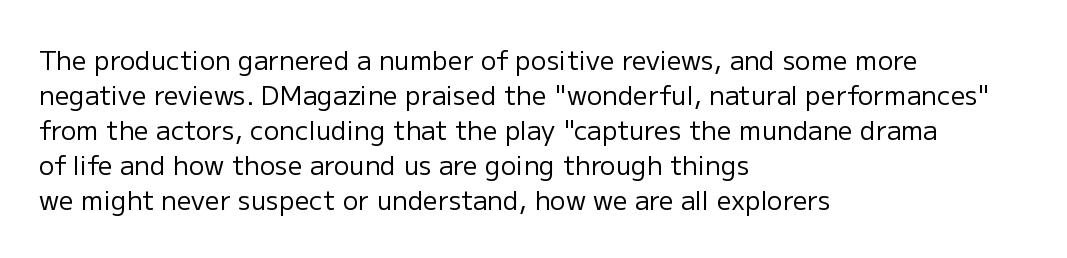
Q: Is the text bold? A: No.
Q: Is the text italic (slanted)? A: No, it is upright.
Q: Is the text underlined? A: No.
Q: How is the paragraph aligned? A: Left-aligned.
Q: Is the spacing between letters normal or unusually wide? A: Normal.
Q: Is the spacing between lines tight, normal or loose? A: Normal.
